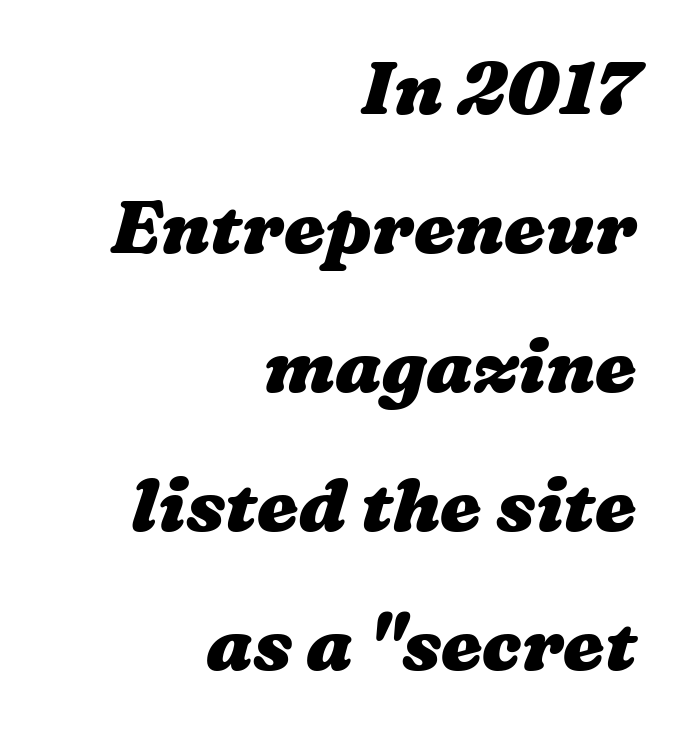
{"bold": "yes", "weight": "heavy", "width": "wide", "stroke_contrast": "medium", "x_height": "medium", "monospaced": "no", "underline": "no", "align": "right", "line_spacing_ratio": 1.88, "letter_spacing": "normal", "letter_spacing_em": 0.0, "glyph_px": 74}
